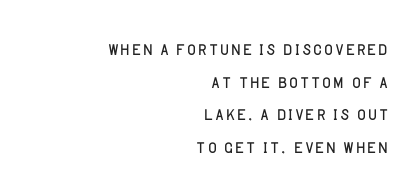
{"italic": "no", "bold": "no", "underline": "no", "align": "right", "line_spacing": "normal", "line_spacing_ratio": 1.36, "letter_spacing": "normal", "letter_spacing_em": 0.0, "glyph_px": 24}
